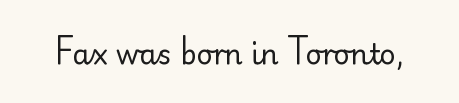
The image shows 28 px regular-weight sans-serif type, upright; set normal letter spacing, not underlined; low stroke contrast and a small x-height.
